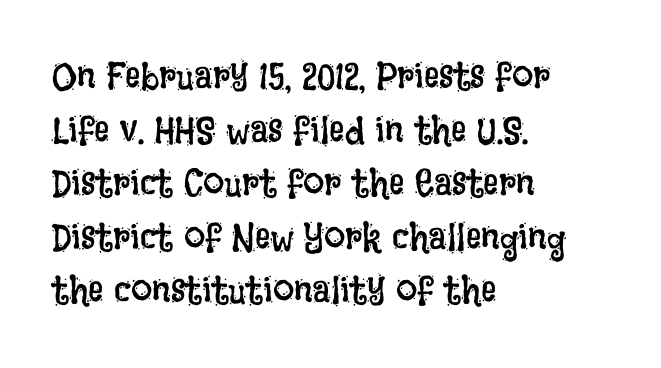
The image shows 38 px regular-weight, condensed type, upright; set left-aligned, normal line spacing (1.41x), normal letter spacing, not underlined; low stroke contrast and a large x-height.
